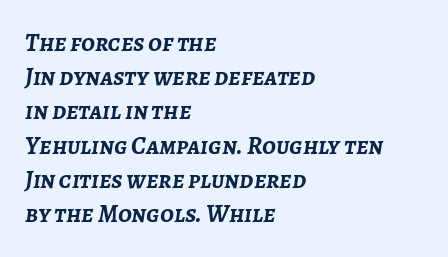
Q: Is the text bold? A: Yes.
Q: Is the text italic (slanted)? A: Yes, it leans right by about 7 degrees.
Q: Is the text underlined? A: No.
Q: How is the paragraph aligned? A: Left-aligned.
Q: Is the spacing between letters normal or unusually wide? A: Normal.
Q: Is the spacing between lines tight, normal or loose? A: Normal.
